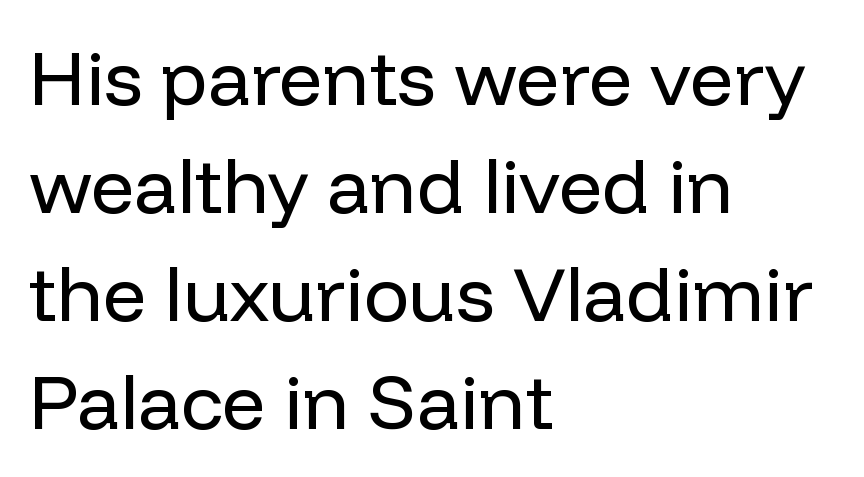
{"serif": "no", "italic": "no", "bold": "no", "weight": "regular", "width": "normal", "stroke_contrast": "low", "x_height": "medium", "monospaced": "no", "underline": "no", "align": "left", "line_spacing": "normal", "line_spacing_ratio": 1.42, "letter_spacing": "normal", "letter_spacing_em": 0.0, "glyph_px": 76}
